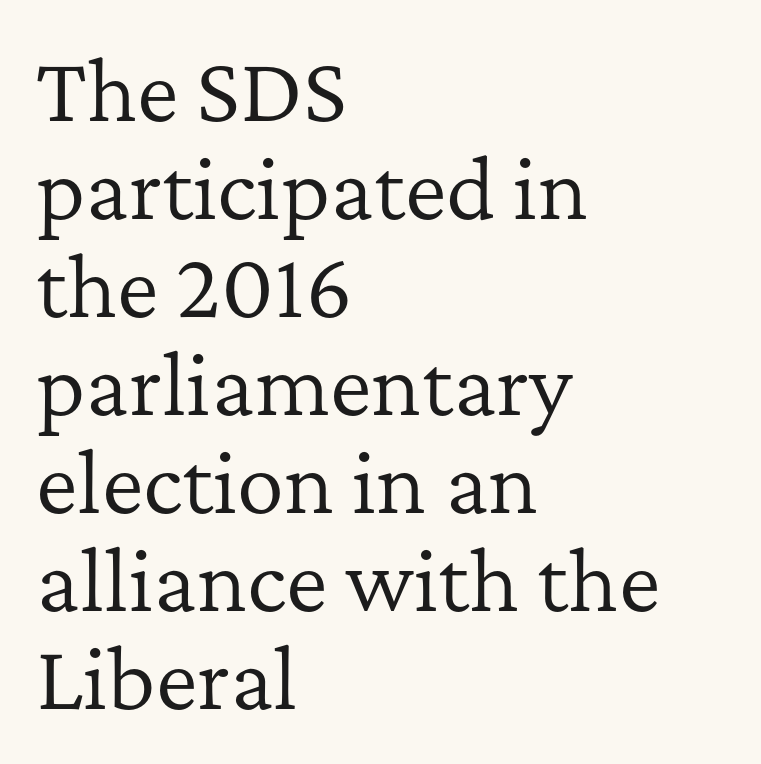
Q: Is the text bold? A: No.
Q: Is the text italic (slanted)? A: No, it is upright.
Q: Is the typeface a serif or a sans-serif typeface? A: Serif.
Q: Is the text underlined? A: No.
Q: How is the paragraph aligned? A: Left-aligned.
Q: Is the spacing between letters normal or unusually wide? A: Normal.
Q: Width (condensed, normal, or wide)? A: Normal.
Q: Stroke contrast? A: Low.
Q: x-height? A: Medium.
Q: Monospaced? A: No.
